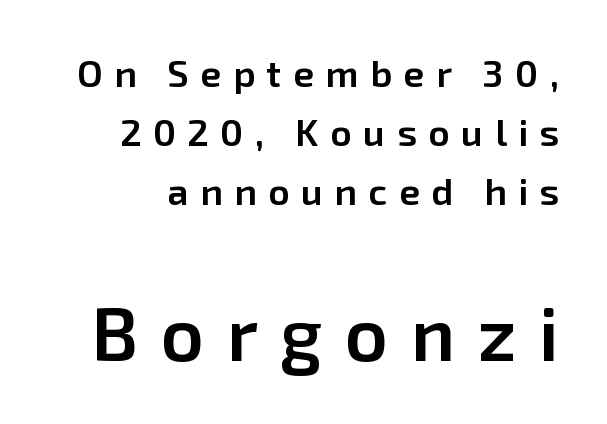
The image shows 75 px semibold sans-serif type, upright; set normal line spacing (1.55x), unusually wide letter spacing (+0.3 em), not underlined; the second (bottom) block is 1.97x larger; low stroke contrast and a medium x-height.
